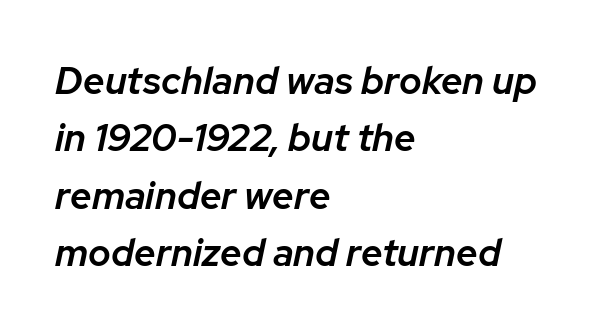
Spacing verdict: proportional, widths tailored to each character. Summary of weight: moderately heavy, a semibold. The passage shown is not underscored anywhere. Is the type slanted? Yes — the strokes lean at a clear angle. Leading matches the norm, producing a regular column.
